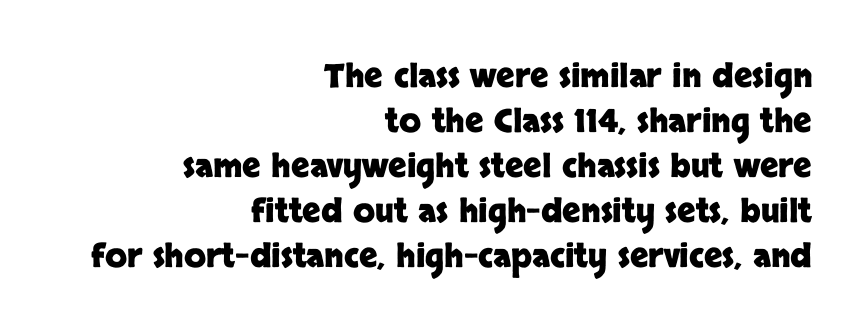
{"serif": "no", "italic": "no", "bold": "yes", "weight": "heavy", "width": "normal", "stroke_contrast": "low", "x_height": "large", "monospaced": "no", "underline": "no", "align": "right", "line_spacing": "normal", "line_spacing_ratio": 1.41, "letter_spacing": "normal", "letter_spacing_em": 0.0, "glyph_px": 32}
